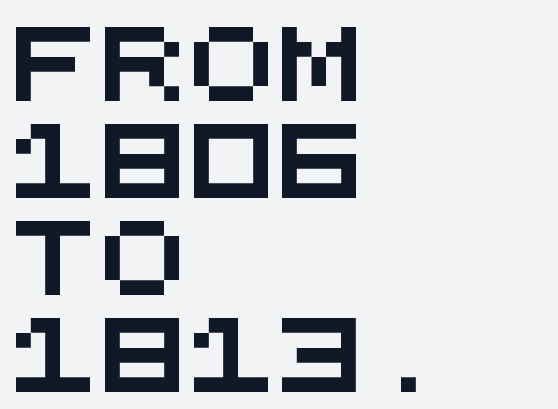
The image shows 74 px wide sans-serif type, monospaced; set left-aligned, normal line spacing (1.31x), normal letter spacing, not underlined; medium stroke contrast and a large x-height.
